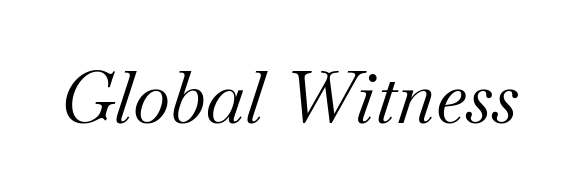
{"serif": "yes", "italic": "yes", "lean": "right", "slant_degrees": 18, "bold": "no", "weight": "regular", "width": "normal", "stroke_contrast": "medium", "x_height": "small", "monospaced": "no", "underline": "no", "letter_spacing": "normal", "letter_spacing_em": 0.0, "glyph_px": 72}
